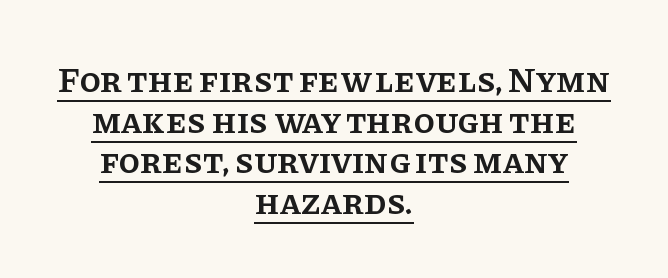
You can tell from the footed stems that serif type was used. Does extra space separate the letters? No, they use regular spacing. The rendering uses natural spacing where letterforms have individual widths. The whitespace from short lines is split evenly between both sides. This is the in-between weight designers call semibold or demi.
